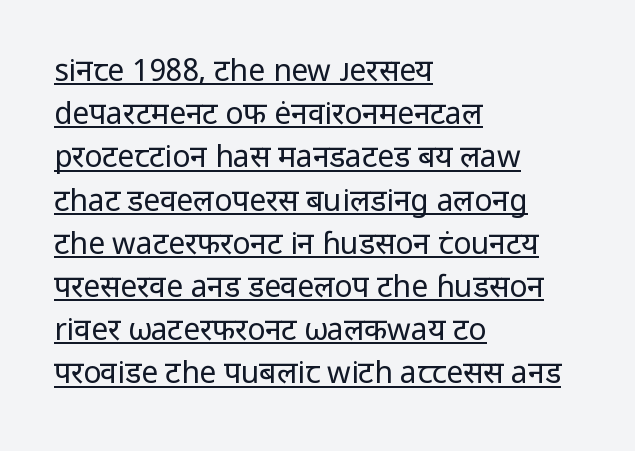
The image shows 30 px regular-weight sans-serif type, upright; set left-aligned, normal line spacing (1.44x), normal letter spacing, underlined; low stroke contrast and a medium x-height.
